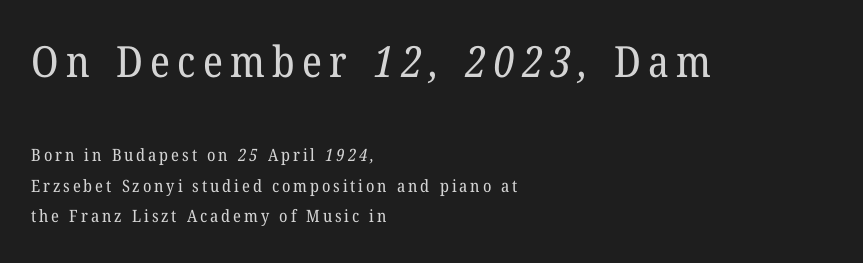
{"serif": "yes", "bold": "no", "weight": "regular", "width": "normal", "stroke_contrast": "low", "x_height": "medium", "monospaced": "no", "underline": "no", "align": "left", "line_spacing_ratio": 1.79, "larger_block": "first", "size_ratio": 2.53, "glyph_px": 43}
